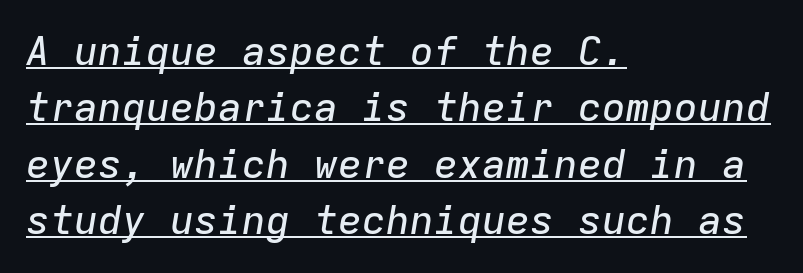
The image shows 40 px text type, italic (leaning right), monospaced; set left-aligned, normal line spacing (1.41x), normal letter spacing, underlined; low stroke contrast and a medium x-height.
